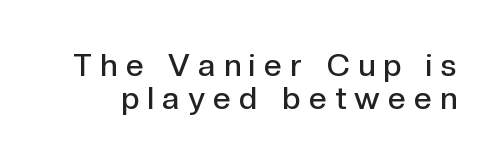
Is there much room between lines? No — they nearly touch. Grotesque or geometric, the face here clearly has no serifs. The rendering inserts visible extra space after every character. The baseline area is clear. Note the varied advance widths — an 'i' is clearly narrower than an 'm'. A somewhat darkened texture: the type is semibold rather than bold.
